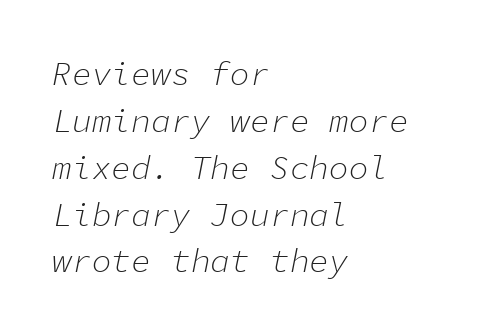
The image shows 33 px light type, italic (leaning right), monospaced; set left-aligned, normal line spacing (1.42x), normal letter spacing, not underlined; low stroke contrast and a medium x-height.
